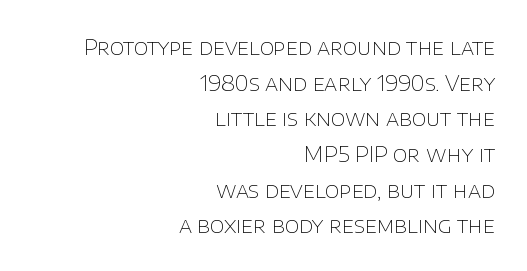
The image shows 22 px text type, upright; set right-aligned, normal line spacing (1.62x), normal letter spacing, not underlined.
